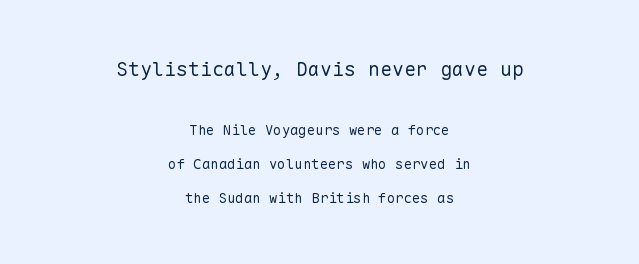
The image shows 20 px text type, upright; set centered, loose line spacing (2.44x), normal letter spacing, not underlined; the first (top) block is 1.43x larger.
